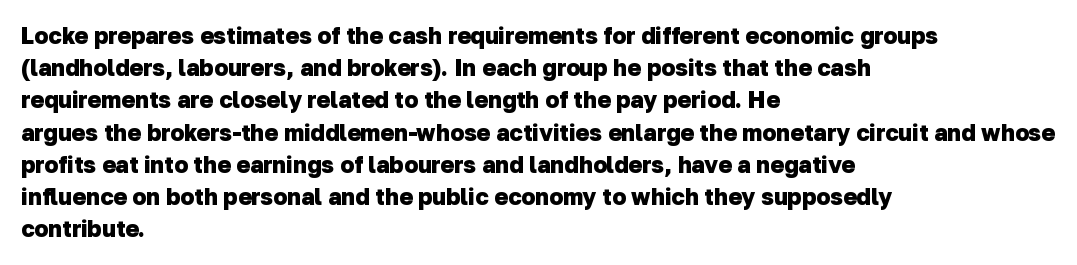
The paragraph shown leans on its left margin. The block of text has a typical density, with ordinary space between rows. Tracking value appears to be zero — textbook default spacing. Nobody drew a line under any word here. The typesetting leans heavy: a genuine bold.
